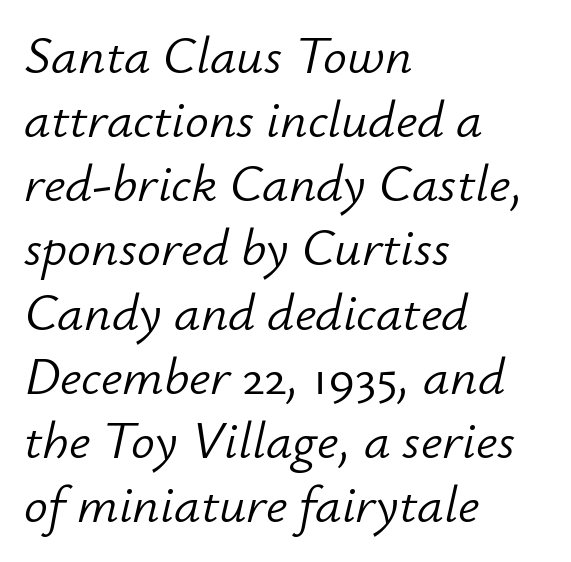
The image shows 53 px light type, italic (leaning right); set left-aligned, line spacing 1.21x, normal letter spacing, not underlined; low stroke contrast and a small x-height.
